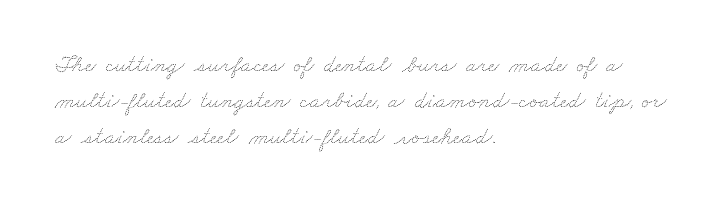
The characters are drawn with everyday or finer stroke widths. This sample is left-justified, so line endings fall wherever the words run out. Successive baselines arrive at the customary interval. Short note: letters normally spaced.
